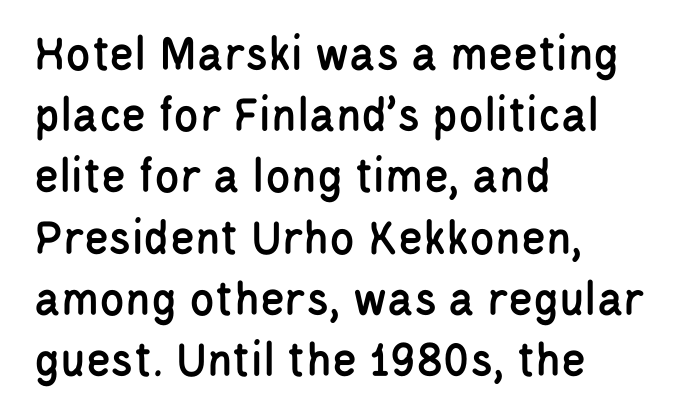
{"serif": "no", "italic": "no", "width": "condensed", "stroke_contrast": "low", "x_height": "large", "monospaced": "no", "underline": "no", "align": "left", "line_spacing_ratio": 1.2, "letter_spacing": "normal", "letter_spacing_em": 0.0, "glyph_px": 51}
